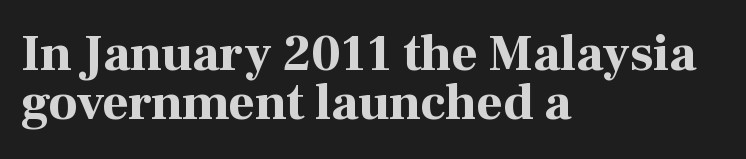
{"serif": "yes", "italic": "no", "bold": "yes", "weight": "bold", "width": "normal", "stroke_contrast": "high", "x_height": "medium", "monospaced": "no", "underline": "no", "align": "left", "line_spacing": "tight", "line_spacing_ratio": 0.97, "letter_spacing": "normal", "letter_spacing_em": 0.0, "glyph_px": 51}
